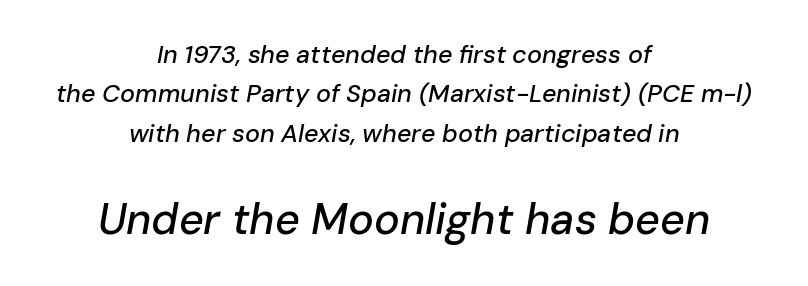
Q: Is the text italic (slanted)? A: Yes, it leans right by about 10 degrees.
Q: Is the text underlined? A: No.
Q: How is the paragraph aligned? A: Centered.
Q: Is the spacing between letters normal or unusually wide? A: Normal.
Q: Is the spacing between lines tight, normal or loose? A: Normal.
Q: Which block of text is set in a larger size, the first (top) or the second (bottom)? A: The second (bottom) one.
Q: Width (condensed, normal, or wide)? A: Normal.
Q: Stroke contrast? A: Low.
Q: x-height? A: Medium.
Q: Monospaced? A: No.
